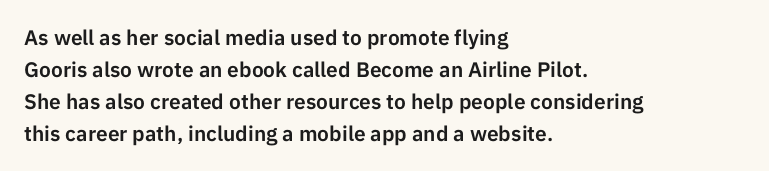
Layout note: lines flush left. The string is rendered with underlining switched off. The line texture is even and compact thanks to regular tracking. A roman cut, with each character standing at attention. The space between consecutive lines is moderate.
